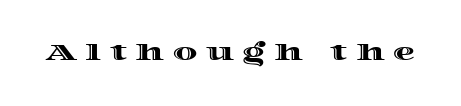
Q: Is the text italic (slanted)? A: No, it is upright.
Q: Is the text underlined? A: No.
Q: Is the spacing between letters normal or unusually wide? A: Unusually wide.
